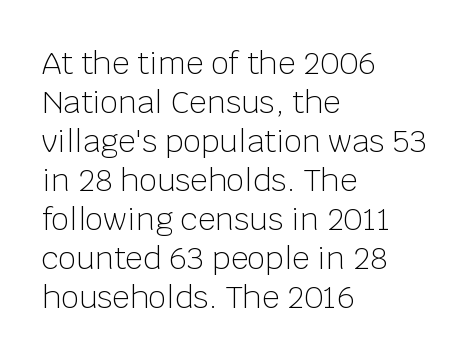
{"serif": "no", "italic": "no", "bold": "no", "weight": "light", "width": "normal", "stroke_contrast": "low", "x_height": "large", "monospaced": "no", "underline": "no", "align": "left", "line_spacing": "normal", "line_spacing_ratio": 1.26, "letter_spacing": "normal", "letter_spacing_em": 0.0, "glyph_px": 31}
